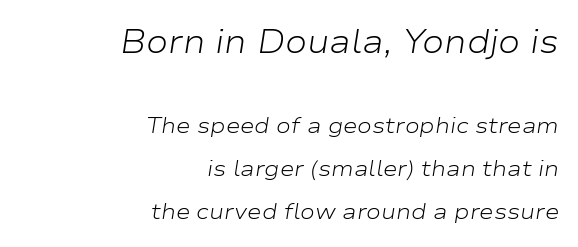
The characters are drawn with everyday or finer stroke widths. Each new line begins a long way beneath the previous one. Proportional: the letters do not fall into vertical columns. Style check: oblique.
